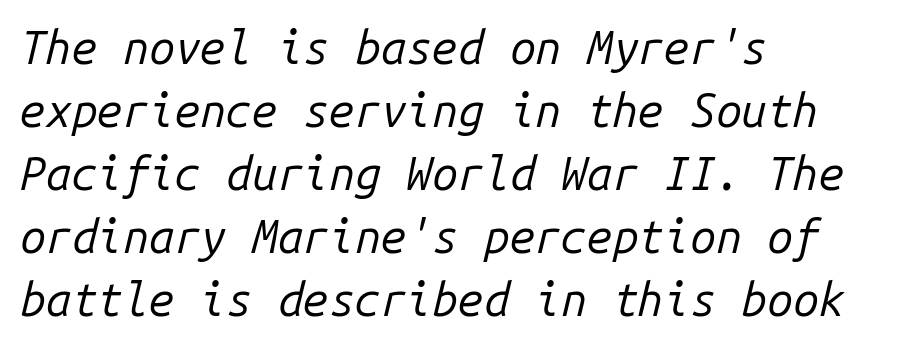
Q: Is the text bold? A: No.
Q: Is the text italic (slanted)? A: Yes, it leans right by about 14 degrees.
Q: Is the text underlined? A: No.
Q: How is the paragraph aligned? A: Left-aligned.
Q: Is the spacing between letters normal or unusually wide? A: Normal.
Q: Is the spacing between lines tight, normal or loose? A: Normal.
Q: Width (condensed, normal, or wide)? A: Normal.
Q: Stroke contrast? A: Low.
Q: x-height? A: Medium.
Q: Monospaced? A: Yes.
